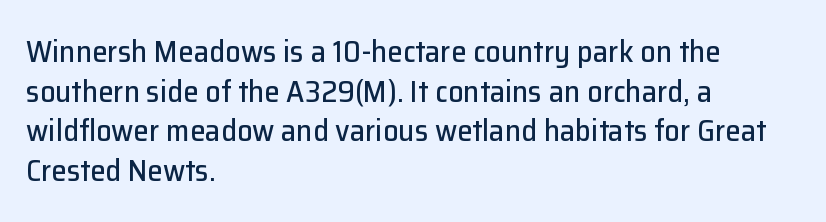
{"serif": "no", "italic": "no", "width": "normal", "stroke_contrast": "low", "x_height": "medium", "monospaced": "no", "underline": "no", "align": "left", "line_spacing": "normal", "line_spacing_ratio": 1.28, "letter_spacing": "normal", "letter_spacing_em": 0.0, "glyph_px": 31}
